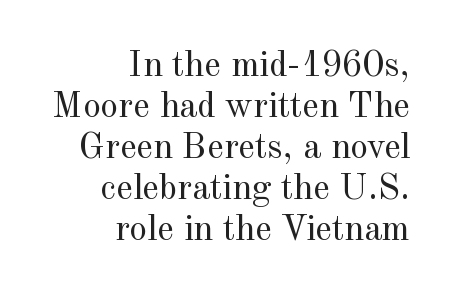
The image shows 36 px regular-weight serif type, upright; set right-aligned, tight line spacing (1.14x), normal letter spacing, not underlined; a small x-height.
